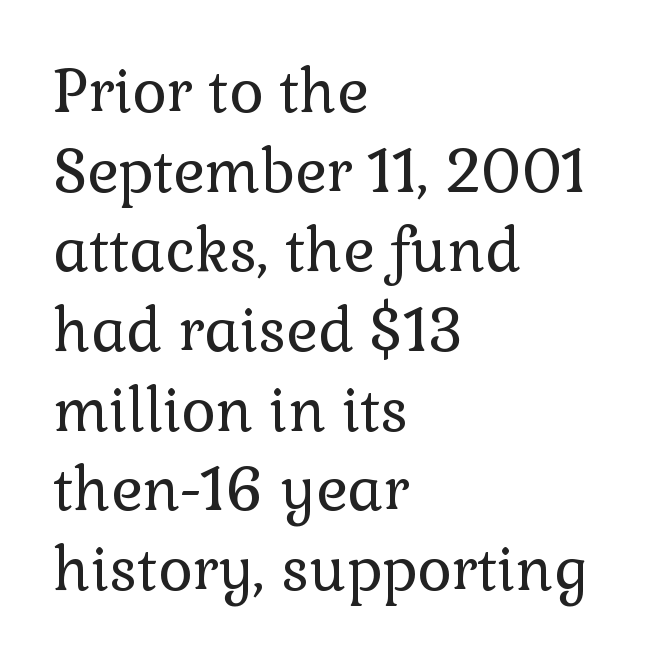
Q: Is the text bold? A: No.
Q: Is the text italic (slanted)? A: No, it is upright.
Q: Is the typeface a serif or a sans-serif typeface? A: Serif.
Q: Is the text underlined? A: No.
Q: How is the paragraph aligned? A: Left-aligned.
Q: Is the spacing between letters normal or unusually wide? A: Normal.
Q: Is the spacing between lines tight, normal or loose? A: Normal.
Q: Width (condensed, normal, or wide)? A: Normal.
Q: x-height? A: Medium.
Q: Monospaced? A: No.
